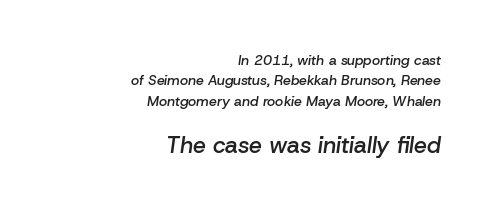
Q: Is the text bold? A: Semi-bold.
Q: Is the text italic (slanted)? A: Yes, it leans right by about 8 degrees.
Q: Is the text underlined? A: No.
Q: How is the paragraph aligned? A: Right-aligned.
Q: Is the spacing between letters normal or unusually wide? A: Normal.
Q: Is the spacing between lines tight, normal or loose? A: Normal.
Q: Which block of text is set in a larger size, the first (top) or the second (bottom)? A: The second (bottom) one.
